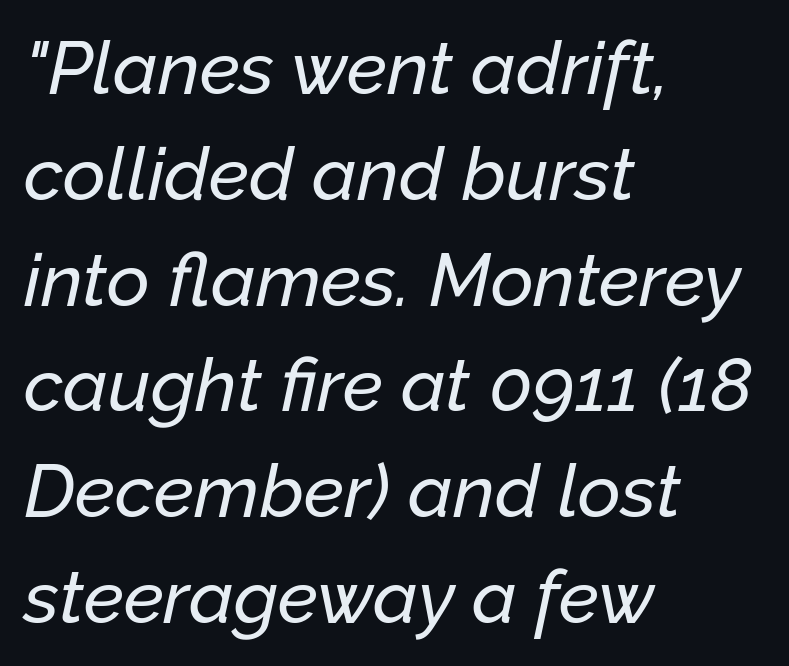
Spacing between characters is what you'd get straight out of the box. Only glyphs here, with clear space below each row. Every character sits at an angle, as italics do. Regarding leading, the lines here are spaced in the standard way. Here the designer chose a conventional face with non-uniform glyph widths.
